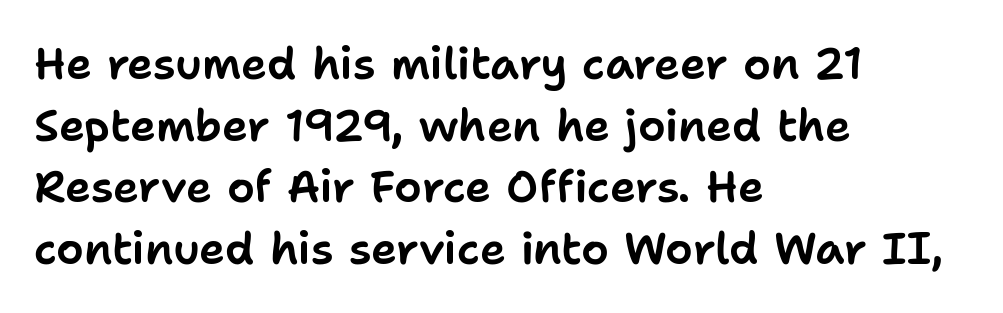
There is no visible air inserted between adjacent glyphs. The glyphs are unaccompanied by any horizontal stroke below them. Do the characters align in a grid? No, the font is proportional. Each new line begins a customary step beneath the previous one.
